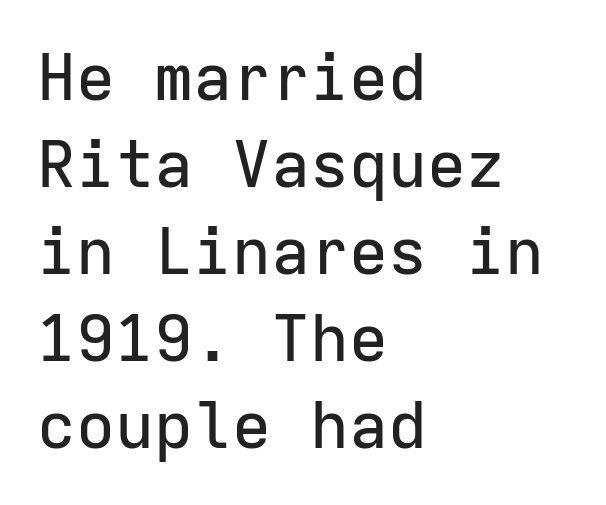
The image shows 65 px sans-serif type, upright, monospaced; set left-aligned, normal line spacing (1.34x), normal letter spacing, not underlined; low stroke contrast and a medium x-height.
